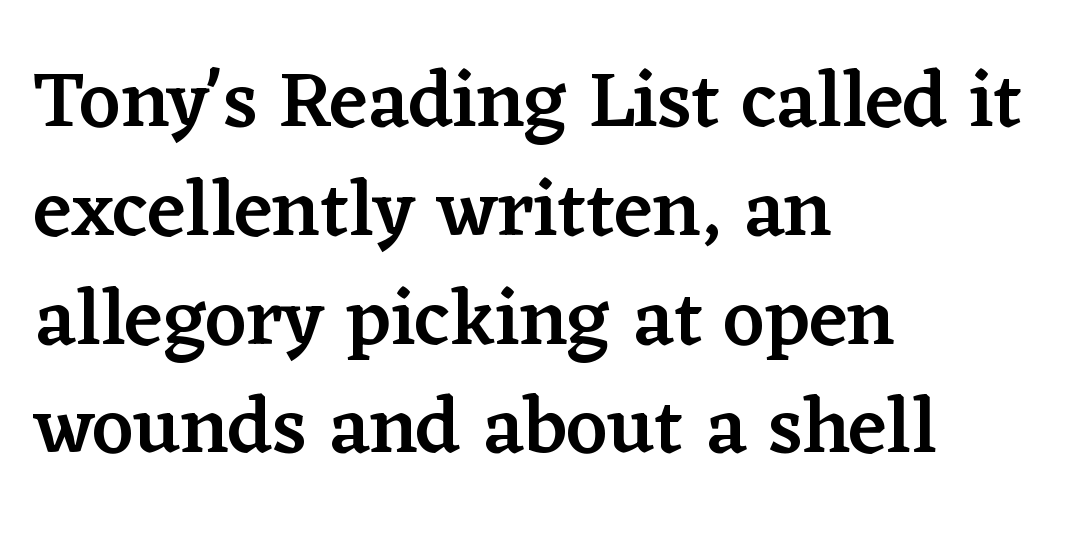
Q: Is the text bold? A: Semi-bold.
Q: Is the text italic (slanted)? A: No, it is upright.
Q: Is the typeface a serif or a sans-serif typeface? A: Serif.
Q: Is the text underlined? A: No.
Q: How is the paragraph aligned? A: Left-aligned.
Q: Is the spacing between letters normal or unusually wide? A: Normal.
Q: Is the spacing between lines tight, normal or loose? A: Normal.
Q: Width (condensed, normal, or wide)? A: Normal.
Q: Stroke contrast? A: Low.
Q: x-height? A: Medium.
Q: Monospaced? A: No.
